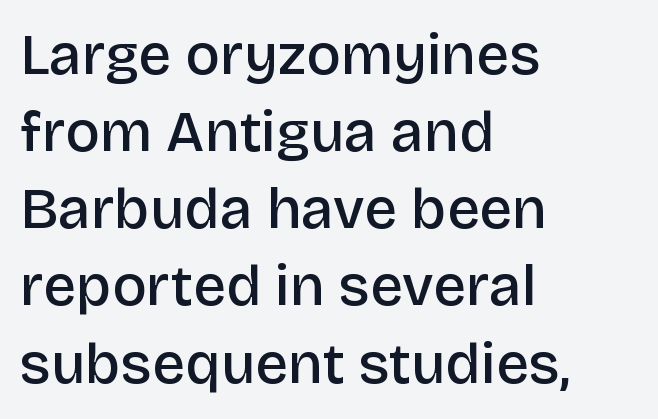
The image shows 58 px semibold sans-serif type, upright; set left-aligned, normal line spacing (1.33x), normal letter spacing, not underlined; low stroke contrast and a large x-height.
